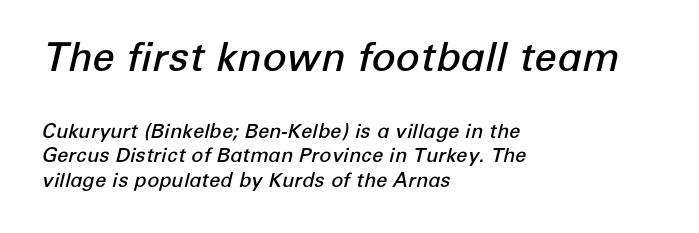
The image shows 40 px semibold type, italic (leaning right); set left-aligned, line spacing 1.24x, normal letter spacing, not underlined; the first (top) block is 2.0x larger; low stroke contrast and a medium x-height.
